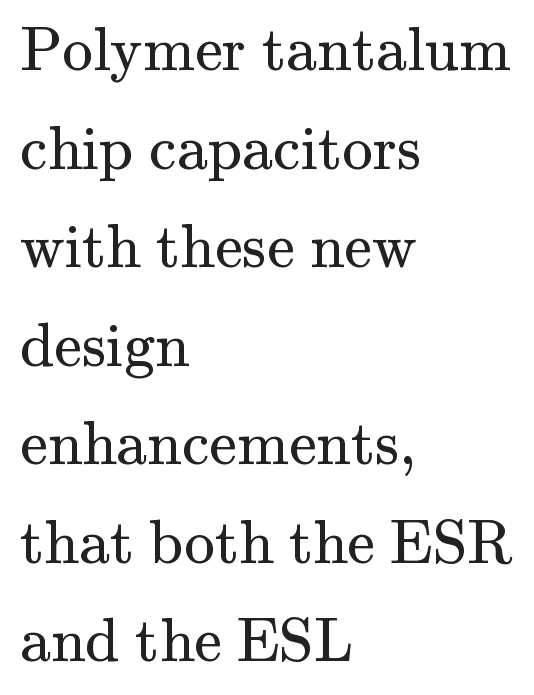
Designer's note — italics off, roman on. Reading down the block, your eye returns to a fixed left position each line. Is this a fixed-width face? No — the glyphs have proportional, varying widths. The tracking reads as untouched default to a designer's eye. Descenders are the only things crossing below the line. Stroke mass is kept to a normal reading level or below.
